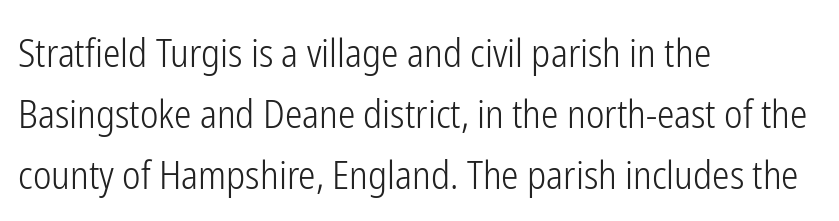
{"serif": "no", "italic": "no", "bold": "no", "weight": "light", "width": "condensed", "stroke_contrast": "low", "x_height": "medium", "monospaced": "no", "underline": "no", "align": "left", "line_spacing": "normal", "line_spacing_ratio": 1.56, "letter_spacing": "normal", "letter_spacing_em": 0.0, "glyph_px": 39}
